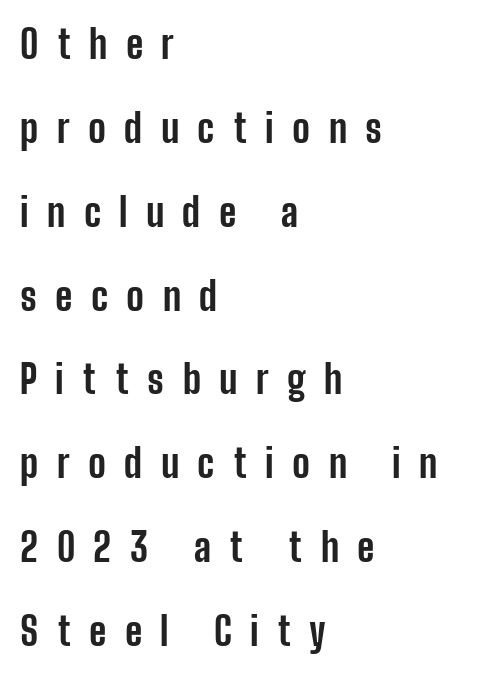
Q: Is the text bold? A: Yes.
Q: Is the text italic (slanted)? A: No, it is upright.
Q: Is the typeface a serif or a sans-serif typeface? A: Sans-serif.
Q: Is the text underlined? A: No.
Q: How is the paragraph aligned? A: Left-aligned.
Q: Is the spacing between letters normal or unusually wide? A: Unusually wide.
Q: Is the spacing between lines tight, normal or loose? A: Loose.
Q: Width (condensed, normal, or wide)? A: Condensed.
Q: Stroke contrast? A: Low.
Q: x-height? A: Medium.
Q: Monospaced? A: No.
